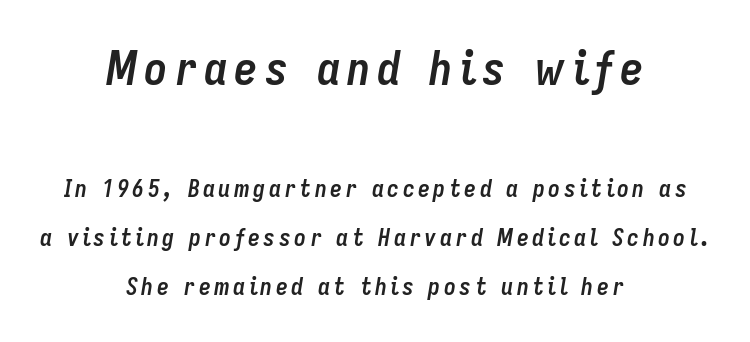
Q: Is the text bold? A: Yes.
Q: Is the text italic (slanted)? A: Yes, it leans right by about 9 degrees.
Q: Is the text underlined? A: No.
Q: How is the paragraph aligned? A: Centered.
Q: Is the spacing between lines tight, normal or loose? A: Loose.
Q: Which block of text is set in a larger size, the first (top) or the second (bottom)? A: The first (top) one.
Q: Width (condensed, normal, or wide)? A: Condensed.
Q: Stroke contrast? A: Low.
Q: x-height? A: Medium.
Q: Monospaced? A: No.
